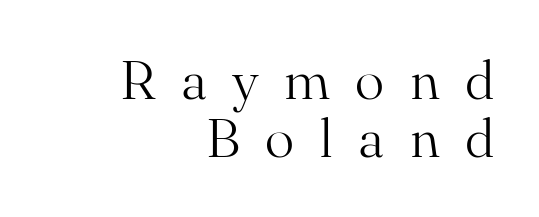
A typesetter would call this proportional, since set widths differ per character. If you measured baseline to baseline, you'd find a short distance. The passage is arranged like a letterhead date or caption credit — flush right. Clear beneath every line of the passage. Characters remain perfectly vertical along every line. On a weight scale, this lands at 450 or below.
